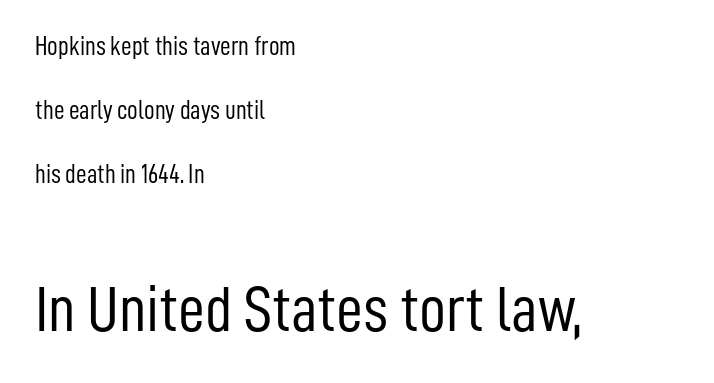
Where is the straight margin? On the left. How are the letters spaced? Ordinarily, with no added tracking. Character size in the trailing block exceeds that of the leading block. These lines stand farther apart than default settings would place them. Varying glyph widths throughout — classic text-font behaviour. A sans-serif font was chosen for this passage.
